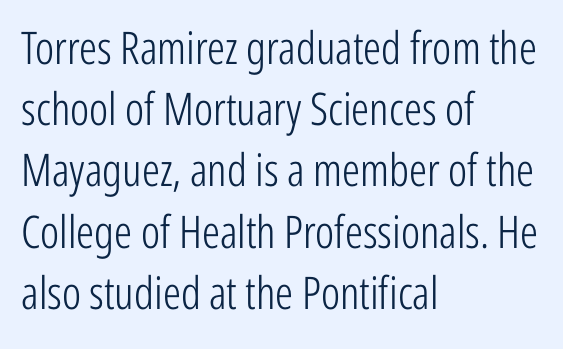
Q: Is the text bold? A: No.
Q: Is the text italic (slanted)? A: No, it is upright.
Q: Is the typeface a serif or a sans-serif typeface? A: Sans-serif.
Q: Is the text underlined? A: No.
Q: How is the paragraph aligned? A: Left-aligned.
Q: Is the spacing between letters normal or unusually wide? A: Normal.
Q: Is the spacing between lines tight, normal or loose? A: Normal.
Q: Width (condensed, normal, or wide)? A: Condensed.
Q: Stroke contrast? A: Low.
Q: x-height? A: Medium.
Q: Monospaced? A: No.
